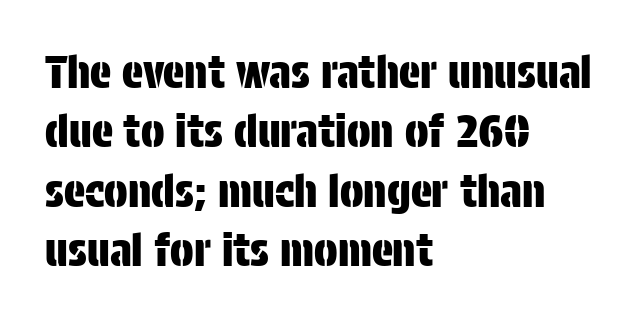
{"serif": "no", "italic": "no", "width": "condensed", "stroke_contrast": "low", "x_height": "large", "monospaced": "no", "underline": "no", "align": "left", "line_spacing": "normal", "line_spacing_ratio": 1.35, "letter_spacing": "normal", "letter_spacing_em": 0.0, "glyph_px": 44}
